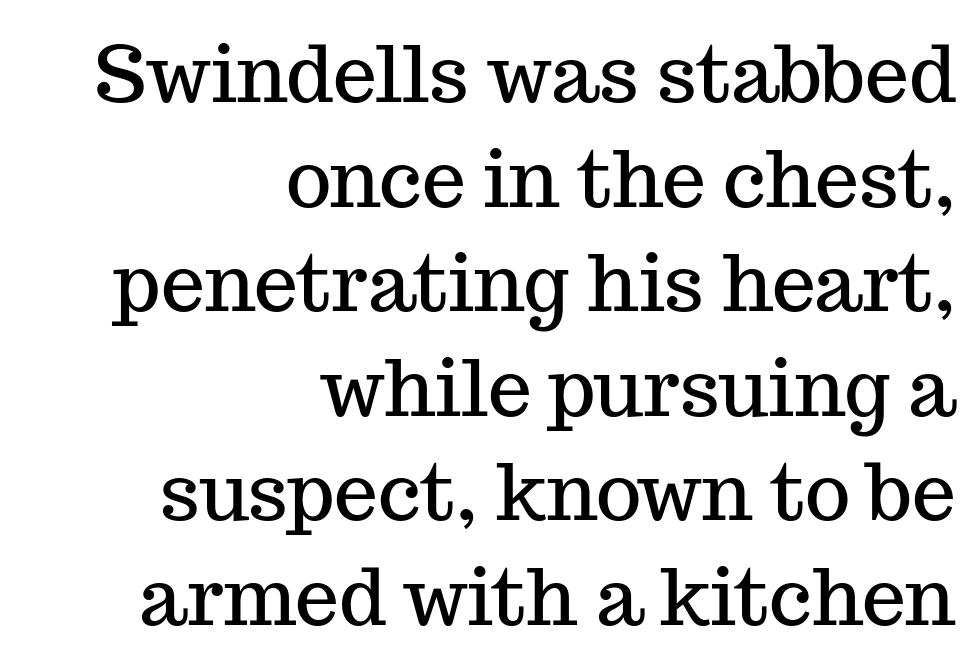
The image shows 78 px serif type, upright; set right-aligned, normal line spacing (1.34x), normal letter spacing, not underlined; medium stroke contrast and a medium x-height.
